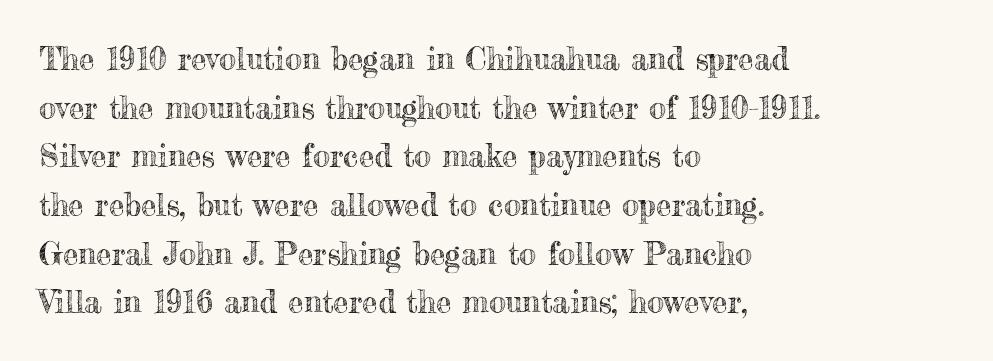
Q: Is the text italic (slanted)? A: No, it is upright.
Q: Is the text underlined? A: No.
Q: How is the paragraph aligned? A: Left-aligned.
Q: Is the spacing between letters normal or unusually wide? A: Normal.
Q: Is the spacing between lines tight, normal or loose? A: Normal.
Q: Width (condensed, normal, or wide)? A: Normal.
Q: x-height? A: Small.
Q: Monospaced? A: No.
